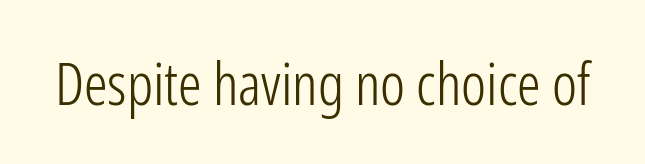
Is this a sans? Yes — the strokes have no serifs. The letters advance in unequal steps, a hallmark of proportional type. Type without underlining. Stroke thickness stays within the range of a standard reading face or lighter.
